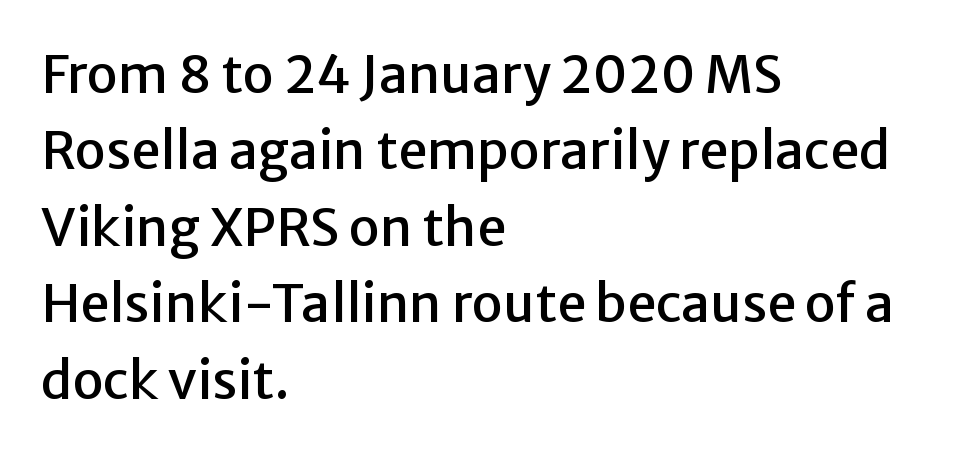
{"serif": "no", "italic": "no", "width": "normal", "stroke_contrast": "low", "x_height": "medium", "monospaced": "no", "underline": "no", "align": "left", "line_spacing": "normal", "line_spacing_ratio": 1.47, "letter_spacing": "normal", "letter_spacing_em": 0.0, "glyph_px": 52}
